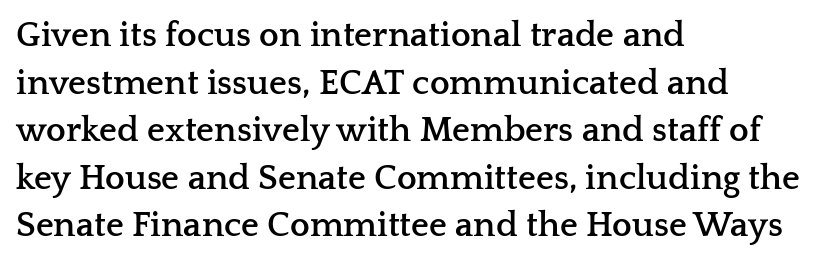
{"serif": "yes", "italic": "no", "bold": "yes", "weight": "semibold", "width": "wide", "stroke_contrast": "low", "x_height": "medium", "monospaced": "no", "underline": "no", "align": "left", "line_spacing": "normal", "line_spacing_ratio": 1.36, "letter_spacing": "normal", "letter_spacing_em": 0.0, "glyph_px": 35}
